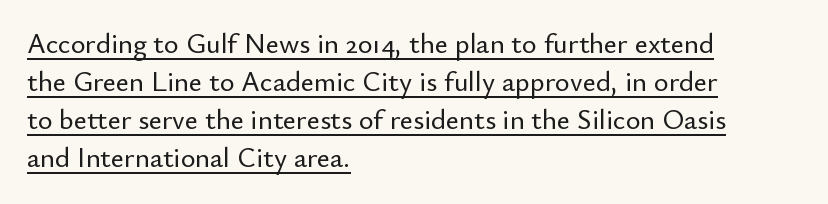
Honestly, the row spacing looks completely unremarkable. The face used here is proportionally spaced, like ordinary book or web type. Reading down the block, your eye returns to a fixed left position each line. The letterforms sit shoulder to shoulder at normal distance.
